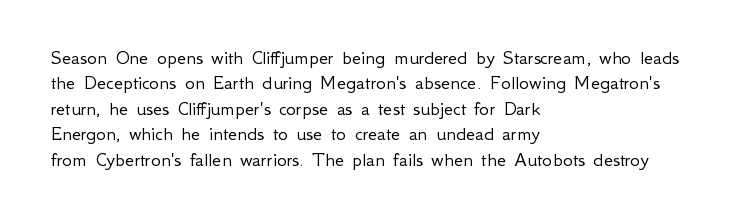
The image shows 21 px text type, upright; set left-aligned, line spacing 1.21x, normal letter spacing, not underlined.
